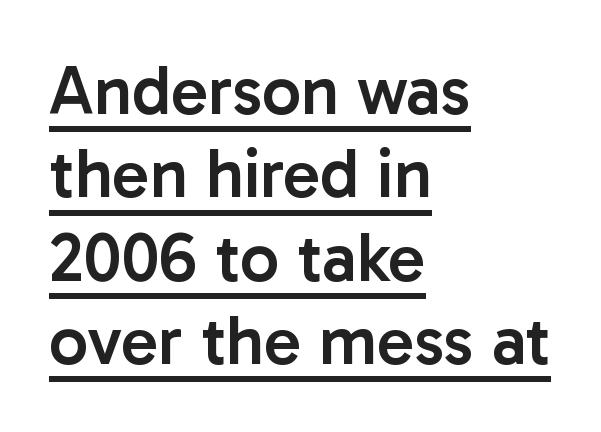
Has an underline been added? It has. Here the designer chose a conventional face with non-uniform glyph widths. Horizontal alignment here is leftward, the default for most running prose. Every letter is mildly thick-stroked: semibold rather than bold. The type family on display is of the sans-serif kind.
